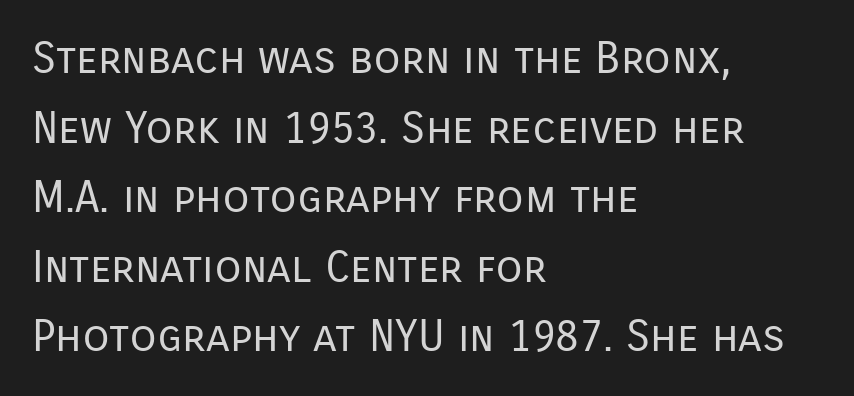
Q: Is the text bold? A: No.
Q: Is the text italic (slanted)? A: No, it is upright.
Q: Is the typeface a serif or a sans-serif typeface? A: Sans-serif.
Q: Is the text underlined? A: No.
Q: How is the paragraph aligned? A: Left-aligned.
Q: Is the spacing between letters normal or unusually wide? A: Normal.
Q: Is the spacing between lines tight, normal or loose? A: Normal.
Q: Width (condensed, normal, or wide)? A: Normal.
Q: Stroke contrast? A: Low.
Q: x-height? A: Medium.
Q: Monospaced? A: No.
